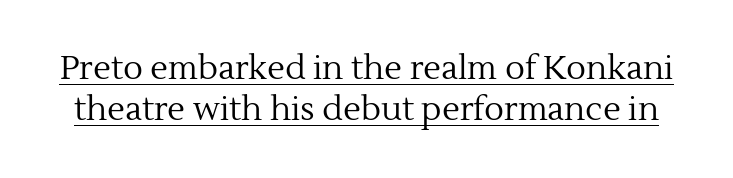
{"serif": "yes", "italic": "no", "bold": "no", "weight": "regular", "width": "normal", "x_height": "medium", "monospaced": "no", "underline": "yes", "line_spacing_ratio": 1.24, "letter_spacing": "normal", "letter_spacing_em": 0.0, "glyph_px": 33}
